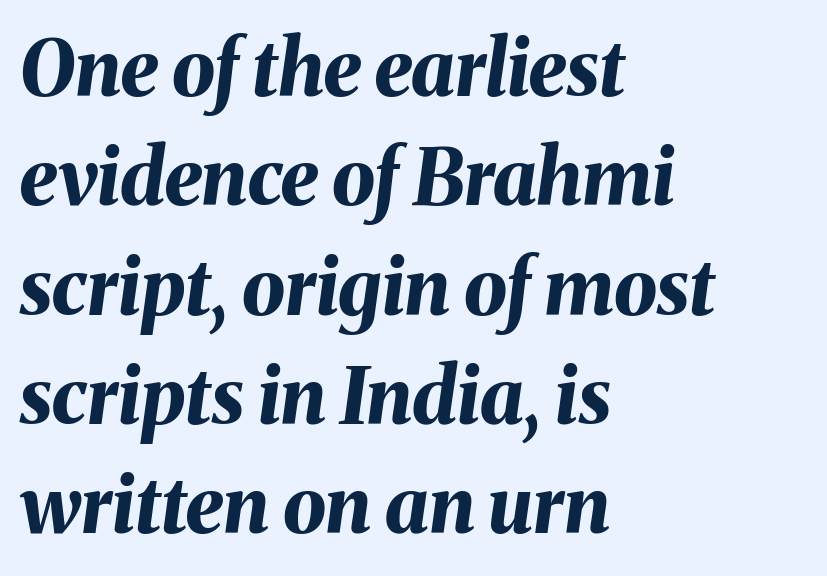
{"italic": "yes", "lean": "right", "slant_degrees": 8, "bold": "yes", "weight": "bold", "width": "normal", "stroke_contrast": "medium", "x_height": "medium", "monospaced": "no", "underline": "no", "align": "left", "line_spacing": "normal", "line_spacing_ratio": 1.42, "letter_spacing": "normal", "letter_spacing_em": 0.0, "glyph_px": 77}
